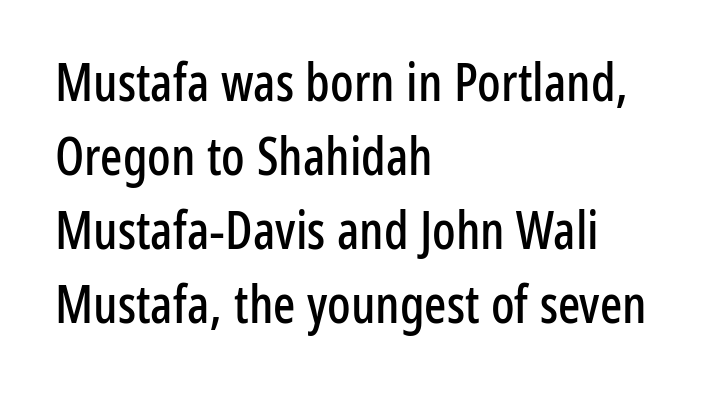
The image shows 52 px condensed sans-serif type, upright; set left-aligned, normal line spacing (1.42x), normal letter spacing, not underlined; low stroke contrast and a medium x-height.
